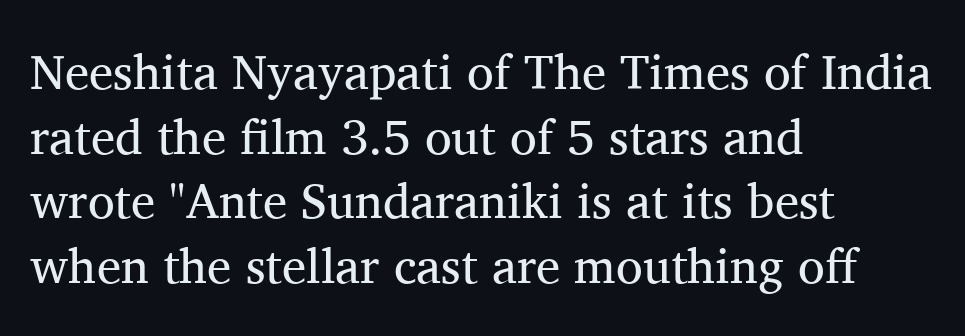
The image shows 49 px regular-weight serif type, upright; set left-aligned, normal line spacing (1.32x), normal letter spacing, not underlined; medium stroke contrast and a medium x-height.
